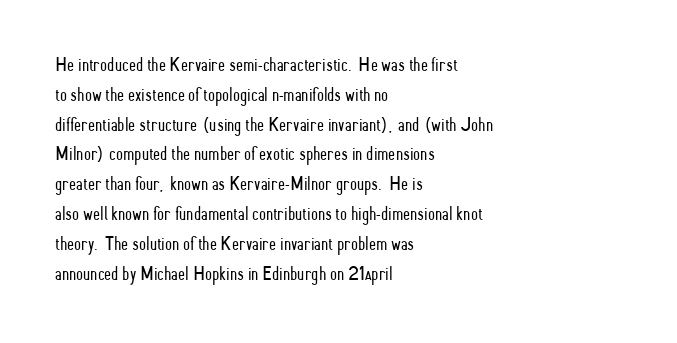
The image shows 20 px text type, upright; set left-aligned, normal line spacing (1.49x), normal letter spacing, not underlined.
